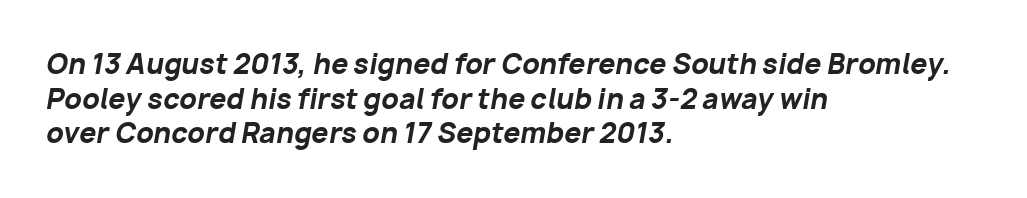
Emphasis by weight is at full strength: bold. Alignment: flush left. Slanted lettering throughout. The tracking reads as untouched default to a designer's eye. Just letters on the line, the space beneath them empty.
